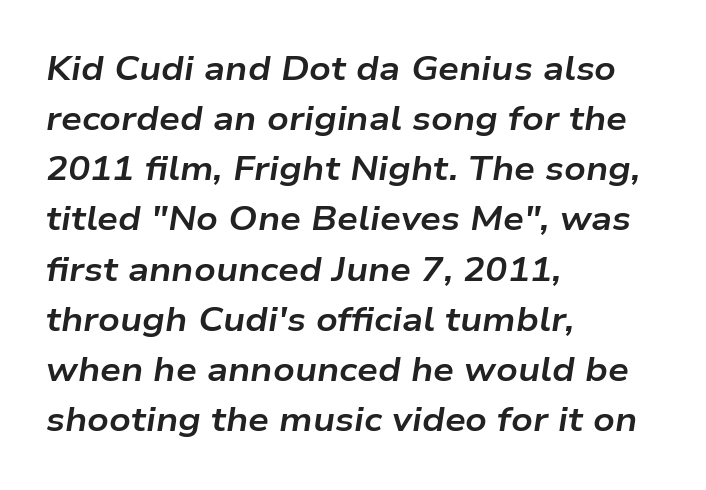
The image shows 33 px bold, wide type, italic (leaning right); set left-aligned, normal line spacing (1.52x), normal letter spacing, not underlined; low stroke contrast and a medium x-height.
